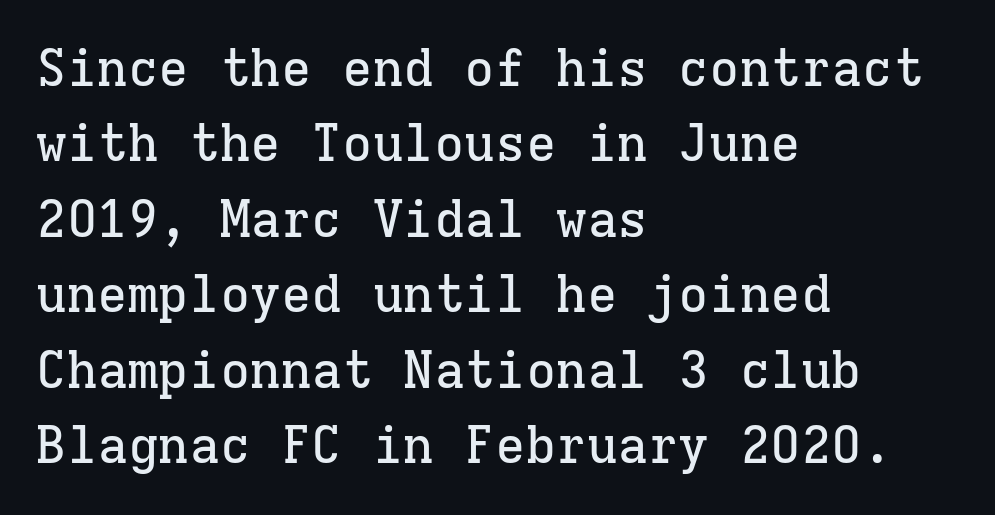
The image shows 51 px serif type, upright, monospaced; set left-aligned, normal line spacing (1.48x), normal letter spacing, not underlined; low stroke contrast and a medium x-height.
